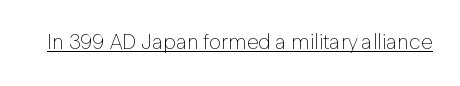
Italic: no, the glyphs are upright roman. You can see a thin bar hugging the bottom of the glyphs. Nothing heavy about these letters — not bold at all. Look at the tracking — it's just the regular setting, nothing added.
